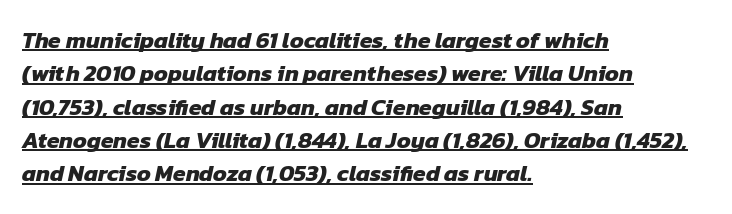
The image shows 23 px bold type; set left-aligned, normal line spacing (1.45x), normal letter spacing, underlined.
